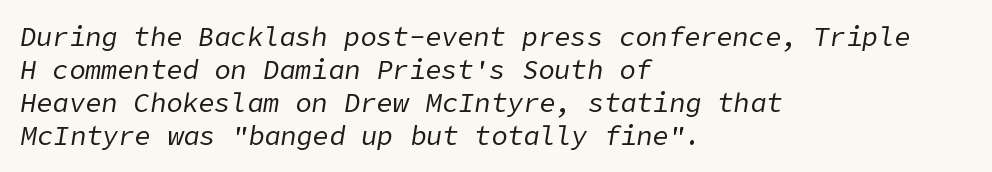
{"italic": "yes", "lean": "right", "slant_degrees": 9, "bold": "no", "underline": "no", "align": "left", "line_spacing_ratio": 1.22, "letter_spacing": "normal", "letter_spacing_em": 0.0, "glyph_px": 27}
